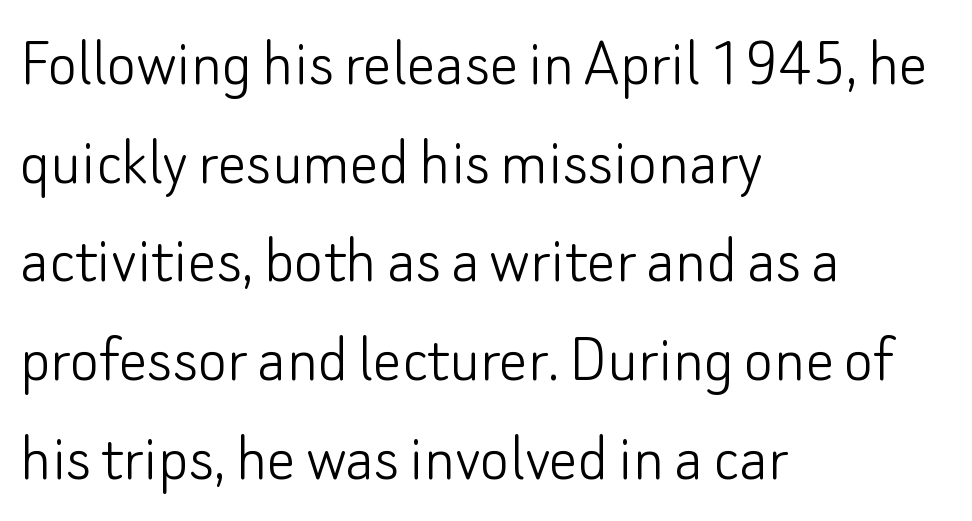
{"serif": "no", "italic": "no", "bold": "no", "weight": "light", "width": "normal", "stroke_contrast": "low", "x_height": "small", "monospaced": "no", "underline": "no", "align": "left", "line_spacing": "normal", "line_spacing_ratio": 1.39, "letter_spacing": "normal", "letter_spacing_em": 0.0, "glyph_px": 71}
